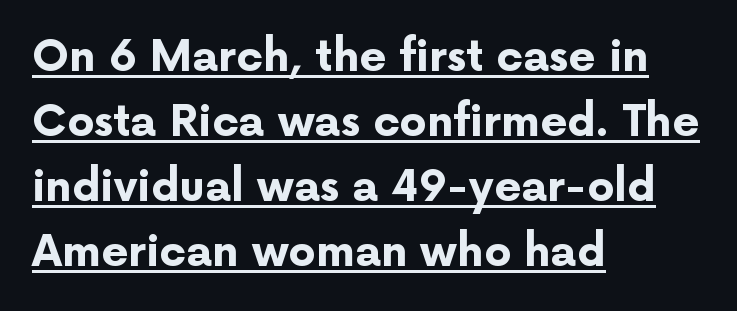
The image shows 43 px bold sans-serif type, upright; set left-aligned, normal line spacing (1.51x), normal letter spacing, underlined; low stroke contrast and a medium x-height.
